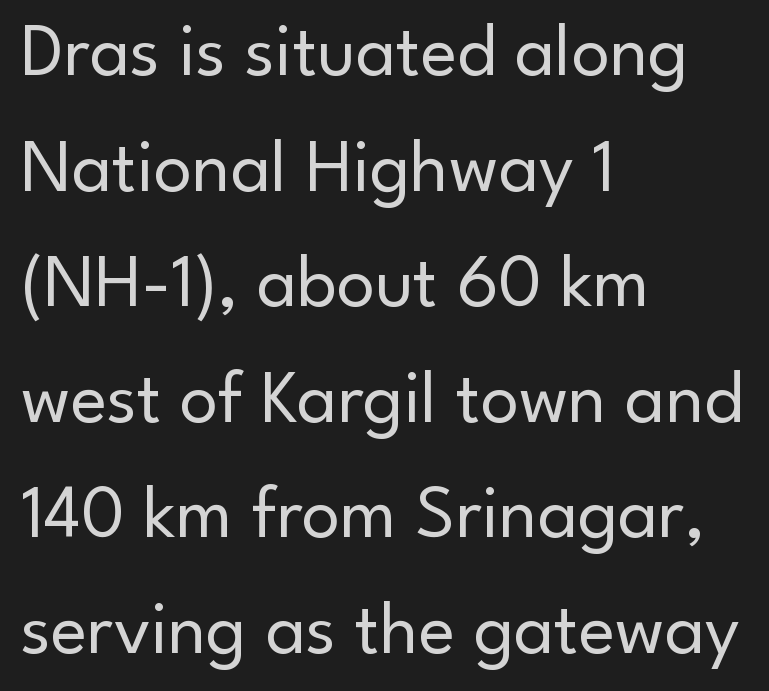
Q: Is the text bold? A: No.
Q: Is the text italic (slanted)? A: No, it is upright.
Q: Is the typeface a serif or a sans-serif typeface? A: Sans-serif.
Q: Is the text underlined? A: No.
Q: How is the paragraph aligned? A: Left-aligned.
Q: Is the spacing between letters normal or unusually wide? A: Normal.
Q: Is the spacing between lines tight, normal or loose? A: Normal.
Q: Width (condensed, normal, or wide)? A: Normal.
Q: Stroke contrast? A: Low.
Q: x-height? A: Small.
Q: Monospaced? A: No.
